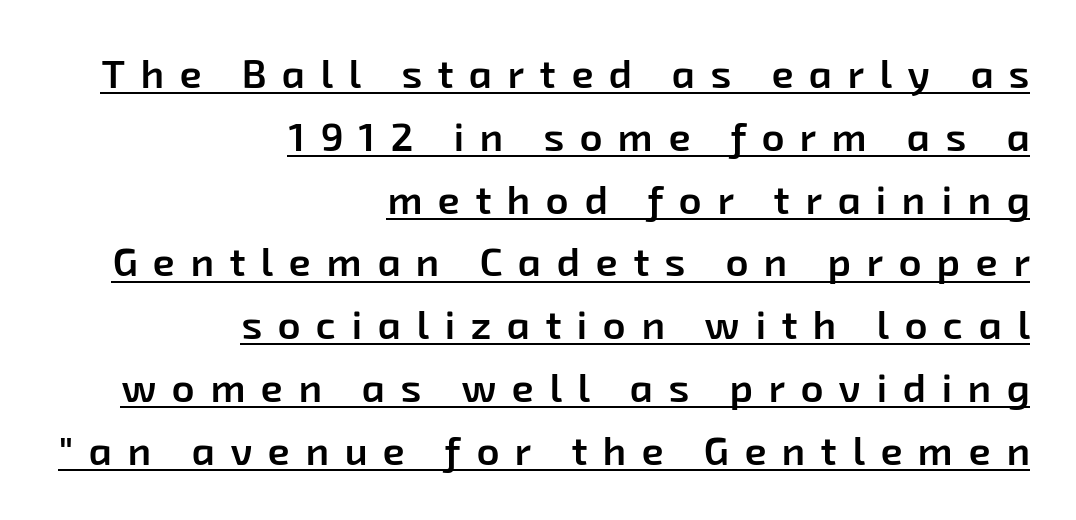
The image shows 40 px semibold sans-serif type; set right-aligned, normal line spacing (1.57x), unusually wide letter spacing (+0.39 em), underlined; low stroke contrast and a medium x-height.
